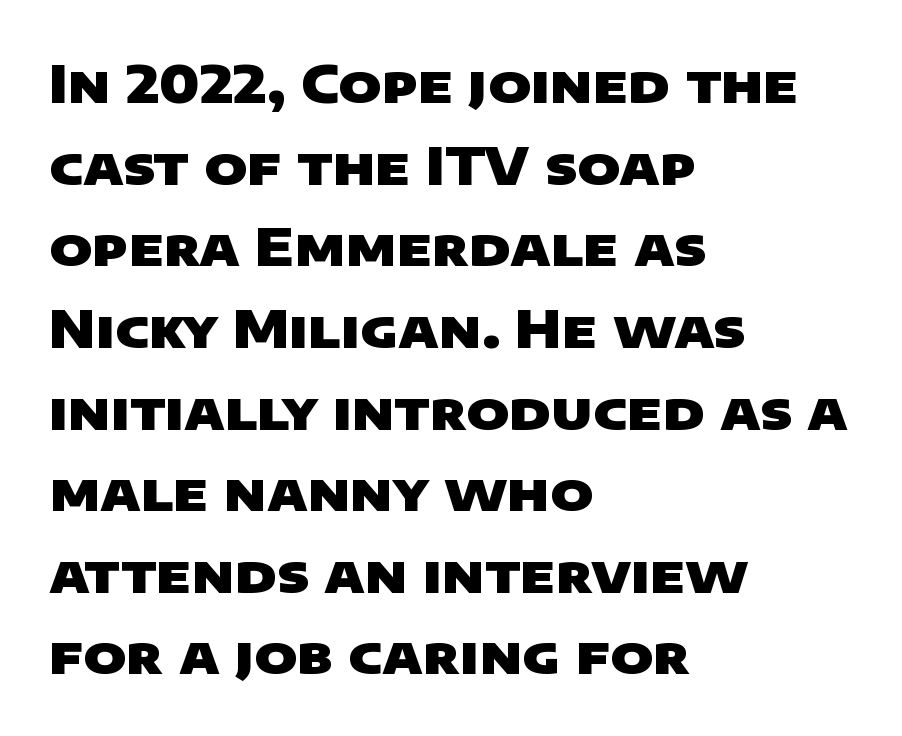
Q: Is the text bold? A: Yes.
Q: Is the typeface a serif or a sans-serif typeface? A: Sans-serif.
Q: Is the text underlined? A: No.
Q: How is the paragraph aligned? A: Left-aligned.
Q: Is the spacing between letters normal or unusually wide? A: Normal.
Q: Is the spacing between lines tight, normal or loose? A: Normal.
Q: Width (condensed, normal, or wide)? A: Wide.
Q: Stroke contrast? A: Low.
Q: x-height? A: Large.
Q: Monospaced? A: No.
